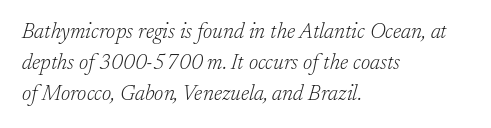
The image shows 21 px text type, italic (leaning right); set left-aligned, normal line spacing (1.47x), normal letter spacing, not underlined.
